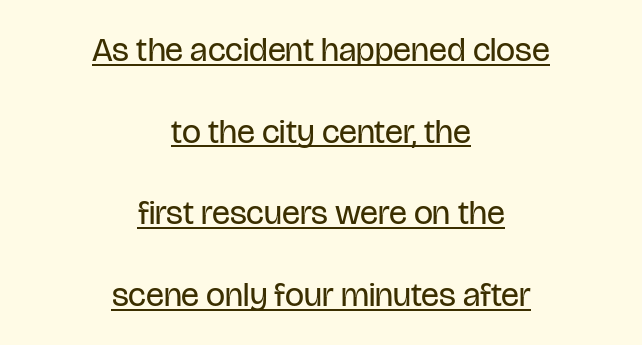
Q: Is the text bold? A: No.
Q: Is the text italic (slanted)? A: No, it is upright.
Q: Is the typeface a serif or a sans-serif typeface? A: Sans-serif.
Q: Is the text underlined? A: Yes.
Q: How is the paragraph aligned? A: Centered.
Q: Is the spacing between letters normal or unusually wide? A: Normal.
Q: Is the spacing between lines tight, normal or loose? A: Loose.
Q: Width (condensed, normal, or wide)? A: Condensed.
Q: Stroke contrast? A: Low.
Q: x-height? A: Large.
Q: Monospaced? A: No.
